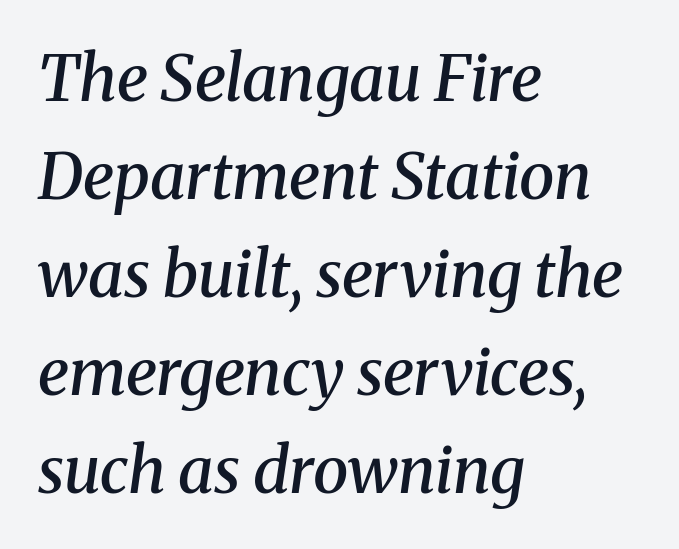
Q: Is the text bold? A: Semi-bold.
Q: Is the text italic (slanted)? A: Yes, it leans right by about 8 degrees.
Q: Is the typeface a serif or a sans-serif typeface? A: Serif.
Q: Is the text underlined? A: No.
Q: How is the paragraph aligned? A: Left-aligned.
Q: Is the spacing between letters normal or unusually wide? A: Normal.
Q: Is the spacing between lines tight, normal or loose? A: Normal.
Q: Width (condensed, normal, or wide)? A: Normal.
Q: Stroke contrast? A: Medium.
Q: x-height? A: Medium.
Q: Monospaced? A: No.
